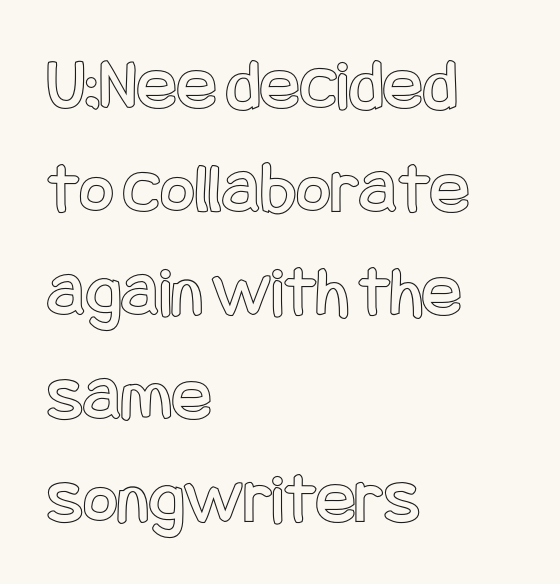
{"italic": "no", "width": "condensed", "x_height": "large", "underline": "no", "align": "left", "line_spacing": "normal", "line_spacing_ratio": 1.4, "letter_spacing": "normal", "letter_spacing_em": 0.0, "glyph_px": 74}
